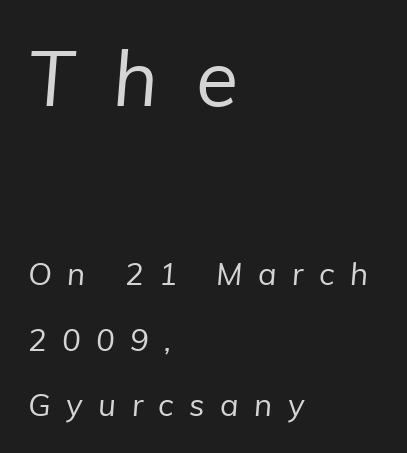
{"serif": "no", "bold": "no", "weight": "regular", "width": "normal", "stroke_contrast": "low", "x_height": "medium", "monospaced": "no", "underline": "no", "align": "left", "line_spacing": "loose", "line_spacing_ratio": 2.12, "letter_spacing": "wide", "letter_spacing_em": 0.5, "larger_block": "first", "size_ratio": 2.48, "glyph_px": 77}
